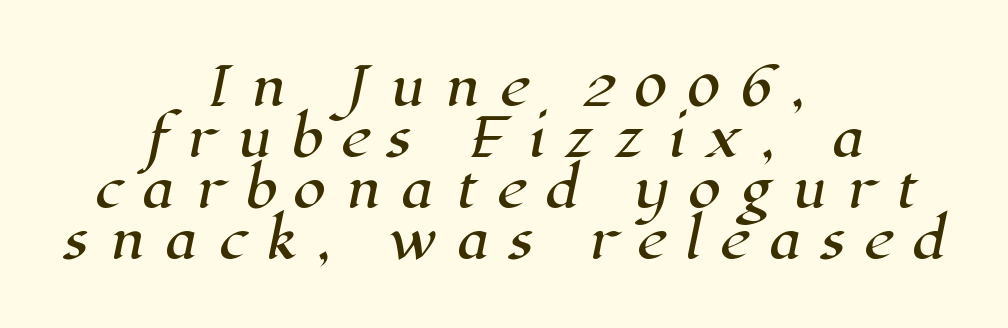
{"serif": "yes", "width": "normal", "stroke_contrast": "high", "x_height": "medium", "monospaced": "no", "underline": "no", "align": "center", "line_spacing": "tight", "line_spacing_ratio": 0.96, "letter_spacing": "wide", "letter_spacing_em": 0.35, "glyph_px": 53}
